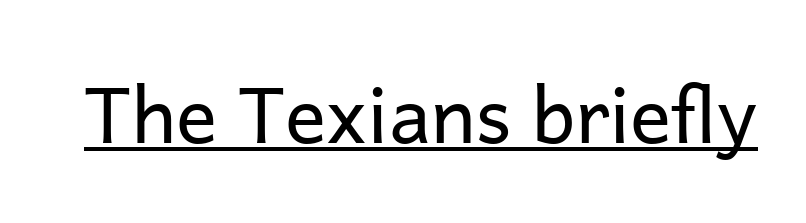
The font family rendered here belongs to the sans-serif group. These lines are rendered in a variable-pitch font. These lines keep a tight, regular rhythm from letter to letter. Letters have the restrained weight of plain body copy at most. The specimen includes a rule beneath the text block's lines. Ascenders rise straight up at ninety degrees.
